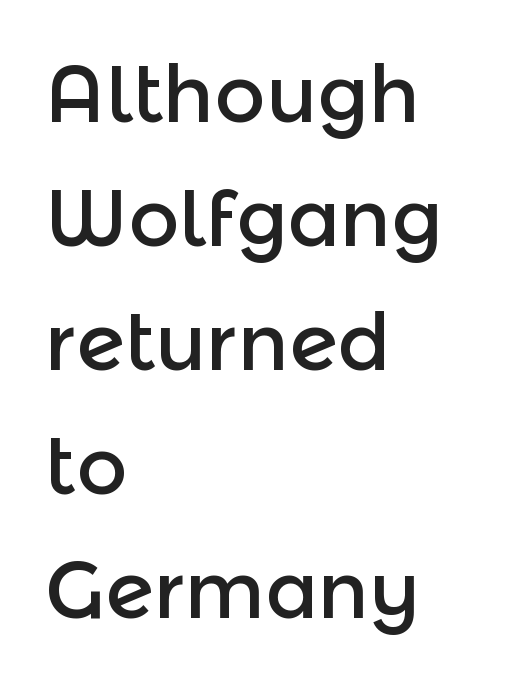
The image shows 79 px sans-serif type, upright; set left-aligned, normal line spacing (1.57x), normal letter spacing, not underlined; a medium x-height.
